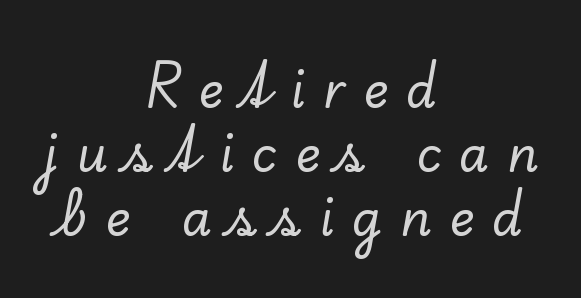
{"serif": "yes", "width": "normal", "stroke_contrast": "low", "x_height": "small", "monospaced": "no", "underline": "no", "align": "center", "line_spacing": "normal", "line_spacing_ratio": 1.33, "letter_spacing": "wide", "letter_spacing_em": 0.38, "glyph_px": 48}
